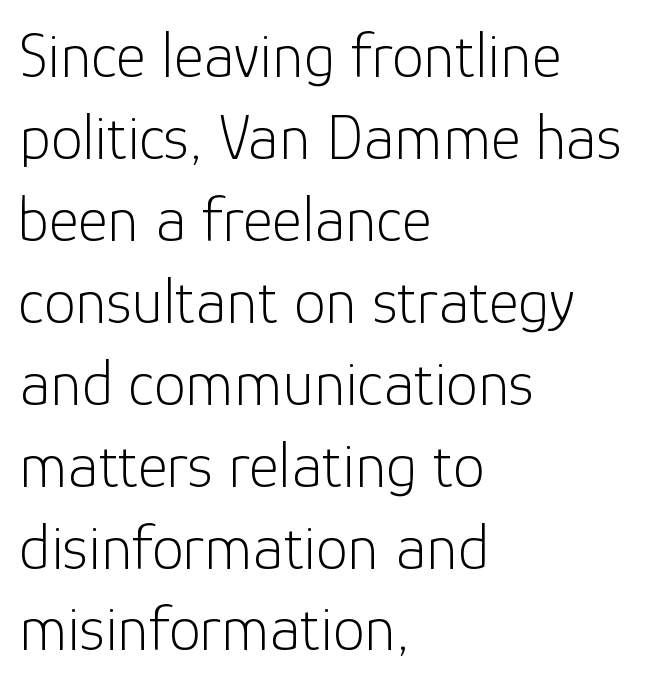
The image shows 64 px light sans-serif type, upright; set left-aligned, normal line spacing (1.28x), normal letter spacing, not underlined; low stroke contrast and a medium x-height.
